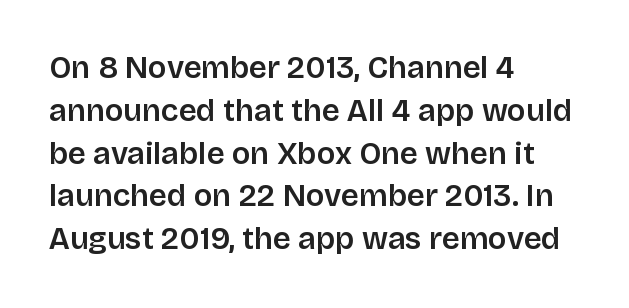
You can tell it's not italic because the verticals are truly vertical. The glyphs are unaccompanied by any horizontal stroke below them. Students, observe: this is what conventionally led text looks like. The paragraph shown leans on its left margin. The rendering shows plain stroke endings on the letterforms — a sans-serif design. Looks like regular typesetting: each glyph gets only the width it needs.
